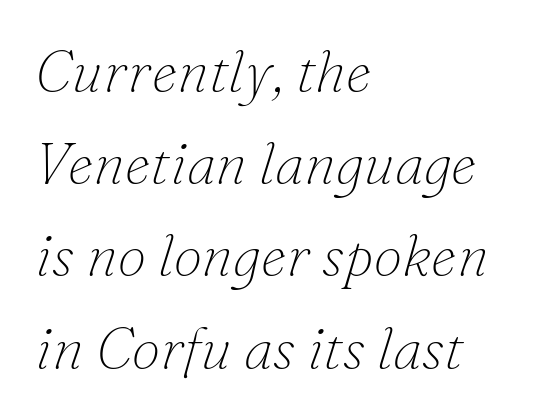
{"serif": "yes", "italic": "yes", "lean": "right", "slant_degrees": 16, "bold": "no", "weight": "thin", "width": "normal", "stroke_contrast": "low", "x_height": "small", "monospaced": "no", "underline": "no", "align": "left", "line_spacing": "normal", "line_spacing_ratio": 1.59, "letter_spacing": "normal", "letter_spacing_em": 0.0, "glyph_px": 58}
